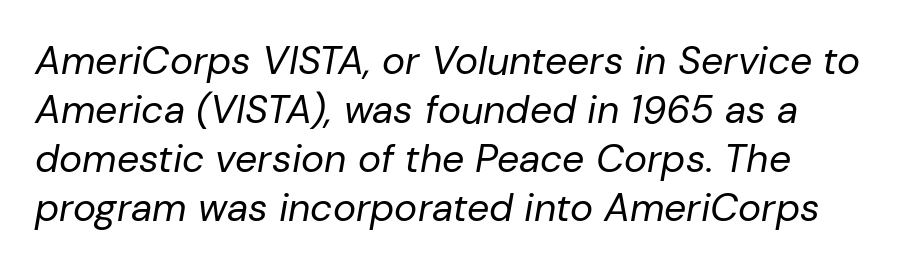
The image shows 39 px regular-weight type, italic (leaning right); set normal line spacing (1.26x), normal letter spacing, not underlined; low stroke contrast and a medium x-height.
